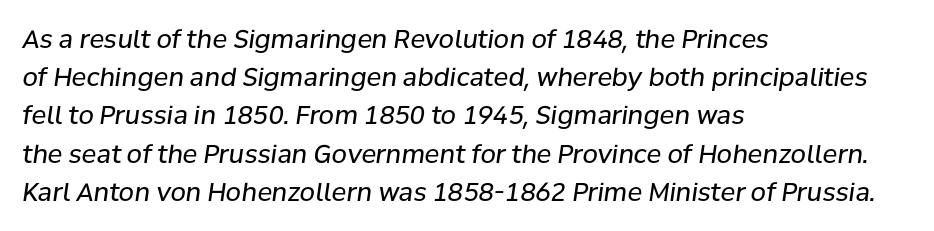
{"italic": "yes", "lean": "right", "slant_degrees": 8, "bold": "no", "underline": "no", "align": "left", "line_spacing": "normal", "line_spacing_ratio": 1.53, "letter_spacing": "normal", "letter_spacing_em": 0.0, "glyph_px": 25}
